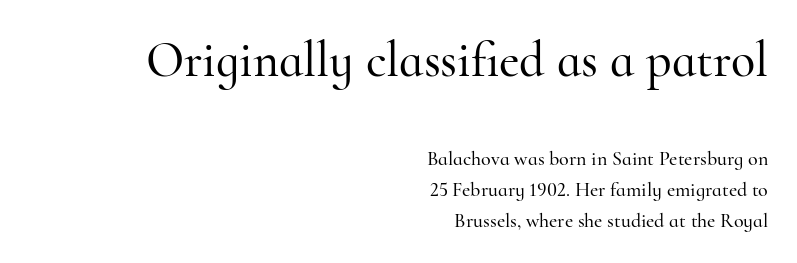
The space between consecutive lines is moderate. The compositor pushed each line to the right boundary. In terms of letterform style, serifs are clearly present. The face used here is proportionally spaced, like ordinary book or web type.
